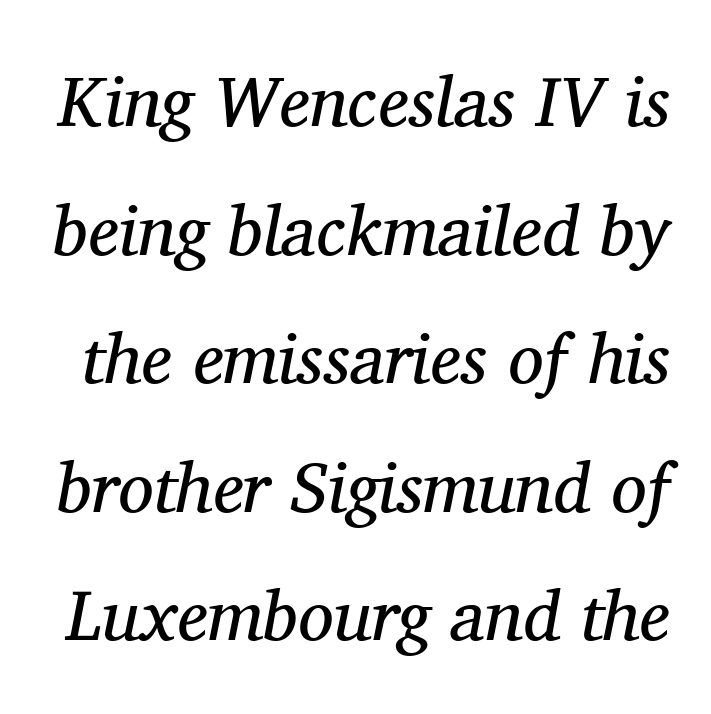
The zone under the glyphs is completely vacant. This rendering leaves character spacing at its baseline value. The letters advance in unequal steps, a hallmark of proportional type. You can tell it's italic because the verticals aren't actually vertical. Summary of weight: not heavy and not bold. The font family rendered here belongs to the serif group.
